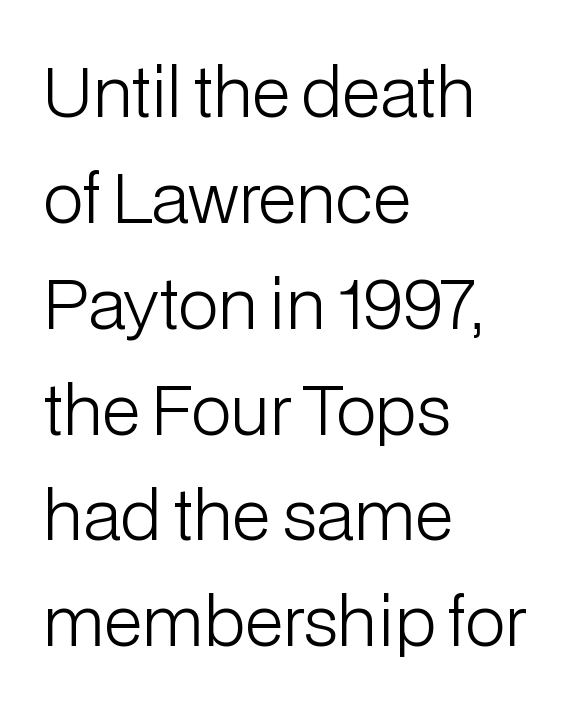
Q: Is the text bold? A: No.
Q: Is the text italic (slanted)? A: No, it is upright.
Q: Is the typeface a serif or a sans-serif typeface? A: Sans-serif.
Q: Is the text underlined? A: No.
Q: How is the paragraph aligned? A: Left-aligned.
Q: Is the spacing between letters normal or unusually wide? A: Normal.
Q: Is the spacing between lines tight, normal or loose? A: Normal.
Q: Width (condensed, normal, or wide)? A: Normal.
Q: Stroke contrast? A: Low.
Q: x-height? A: Medium.
Q: Monospaced? A: No.
